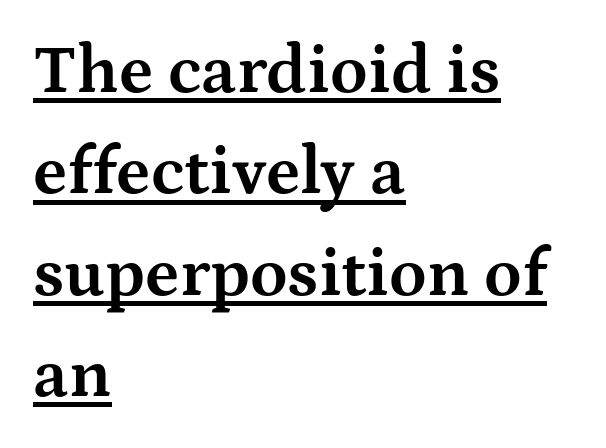
Q: Is the text bold? A: Yes.
Q: Is the text italic (slanted)? A: No, it is upright.
Q: Is the typeface a serif or a sans-serif typeface? A: Serif.
Q: Is the text underlined? A: Yes.
Q: How is the paragraph aligned? A: Left-aligned.
Q: Is the spacing between letters normal or unusually wide? A: Normal.
Q: Is the spacing between lines tight, normal or loose? A: Normal.
Q: Width (condensed, normal, or wide)? A: Wide.
Q: Stroke contrast? A: Medium.
Q: x-height? A: Medium.
Q: Monospaced? A: No.
